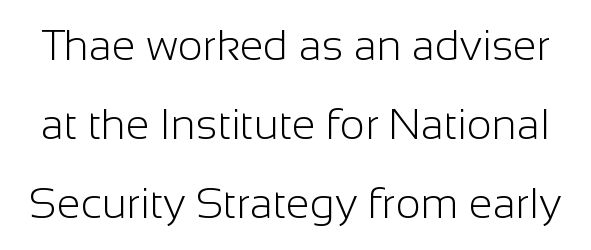
The image shows 43 px light sans-serif type, upright; set line spacing 1.84x, normal letter spacing, not underlined; low stroke contrast and a medium x-height.
